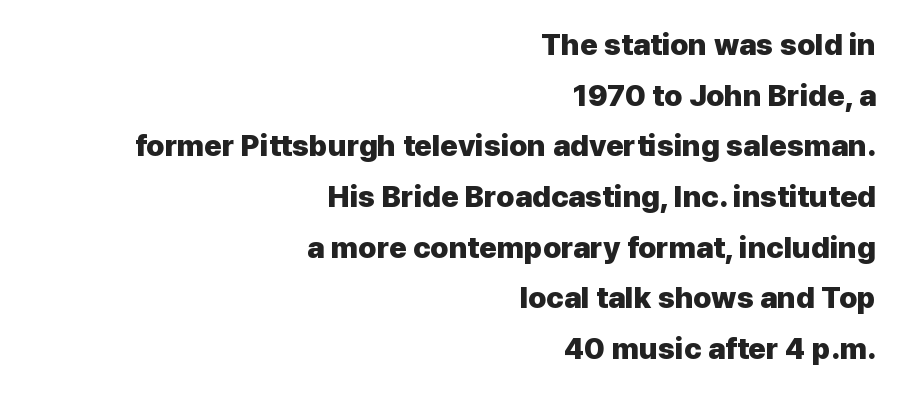
The image shows 30 px heavy sans-serif type, upright; set right-aligned, normal line spacing (1.69x), normal letter spacing, not underlined; low stroke contrast and a medium x-height.
